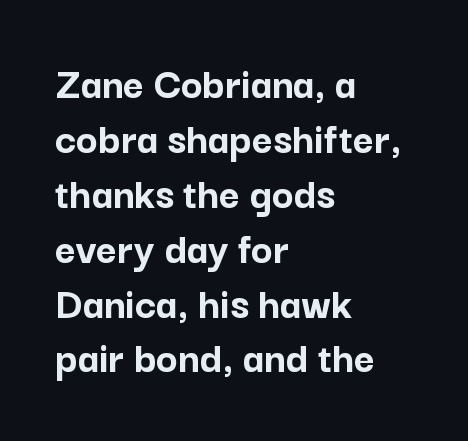
Q: Is the text bold? A: Yes.
Q: Is the text italic (slanted)? A: No, it is upright.
Q: Is the typeface a serif or a sans-serif typeface? A: Sans-serif.
Q: Is the text underlined? A: No.
Q: How is the paragraph aligned? A: Left-aligned.
Q: Is the spacing between letters normal or unusually wide? A: Normal.
Q: Width (condensed, normal, or wide)? A: Normal.
Q: Stroke contrast? A: Low.
Q: x-height? A: Medium.
Q: Monospaced? A: No.
